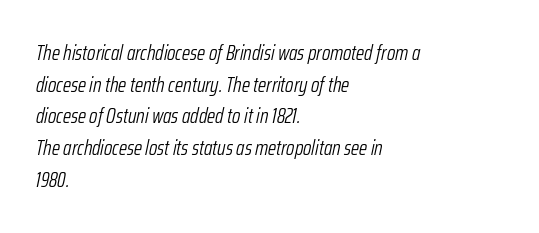
Q: Is the text bold? A: No.
Q: Is the text italic (slanted)? A: Yes, it leans right by about 12 degrees.
Q: Is the text underlined? A: No.
Q: How is the paragraph aligned? A: Left-aligned.
Q: Is the spacing between letters normal or unusually wide? A: Normal.
Q: Is the spacing between lines tight, normal or loose? A: Normal.
